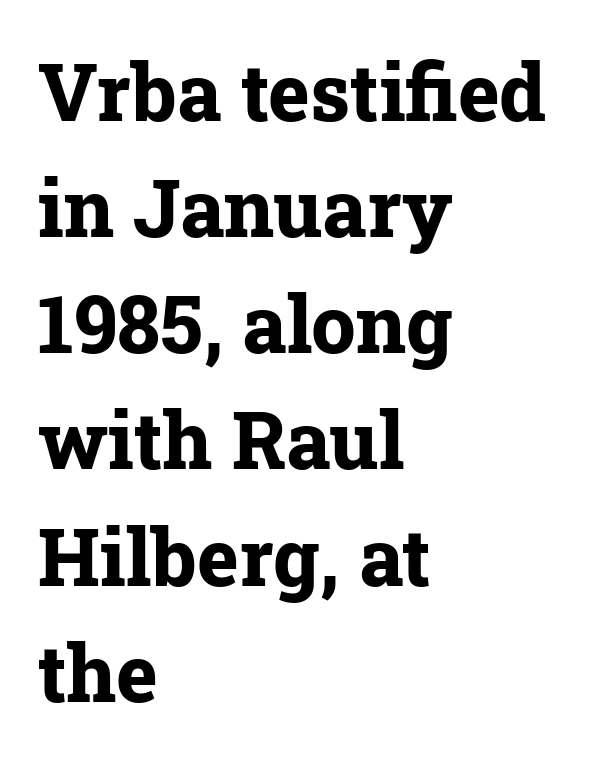
{"serif": "yes", "italic": "no", "bold": "yes", "weight": "bold", "width": "normal", "stroke_contrast": "low", "x_height": "medium", "monospaced": "no", "underline": "no", "align": "left", "line_spacing": "normal", "line_spacing_ratio": 1.47, "letter_spacing": "normal", "letter_spacing_em": 0.0, "glyph_px": 79}
